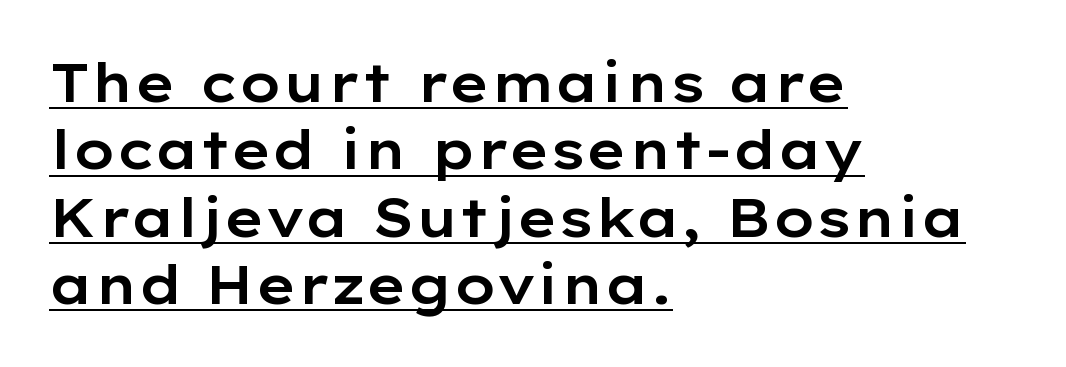
{"serif": "no", "italic": "no", "width": "wide", "stroke_contrast": "low", "x_height": "medium", "monospaced": "no", "underline": "yes", "align": "left", "line_spacing": "normal", "line_spacing_ratio": 1.27, "letter_spacing": "normal", "letter_spacing_em": 0.0, "glyph_px": 53}
